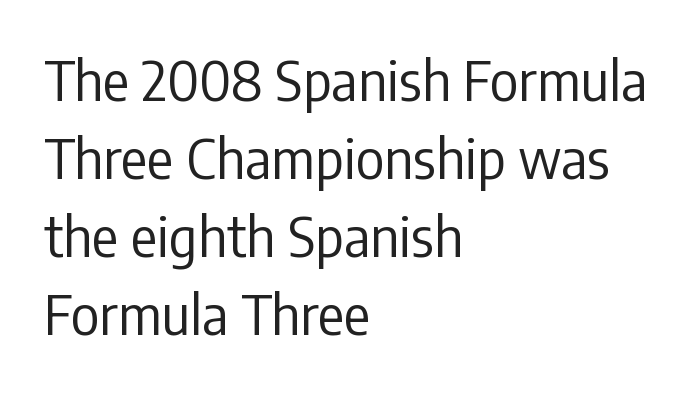
{"serif": "no", "italic": "no", "bold": "no", "weight": "regular", "width": "condensed", "stroke_contrast": "low", "x_height": "medium", "monospaced": "no", "underline": "no", "align": "left", "line_spacing": "normal", "line_spacing_ratio": 1.42, "letter_spacing": "normal", "letter_spacing_em": 0.0, "glyph_px": 55}
